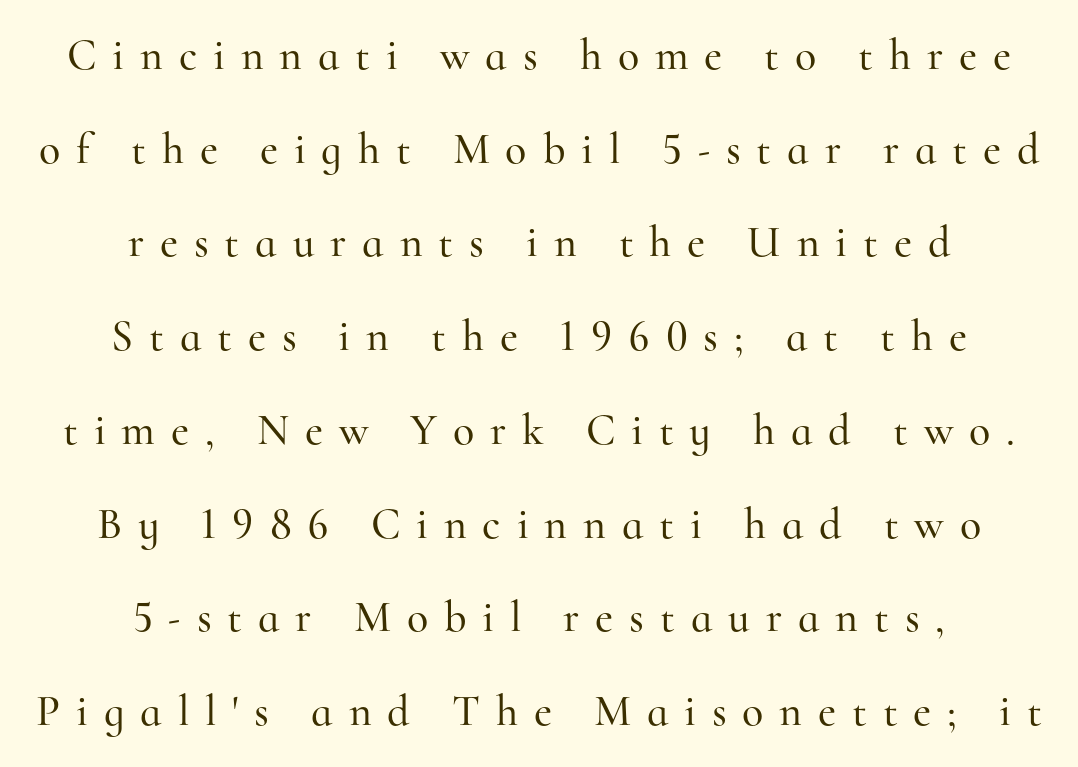
The paragraph has two soft edges and a firm central axis. Underlining? Definitely not there. A great deal of white space separates one row of letters from the next. Spacing verdict: proportional, widths tailored to each character. Caption: expanded tracking, letters set apart.
